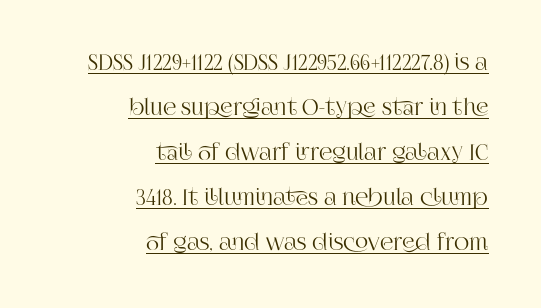
Q: Is the text italic (slanted)? A: No, it is upright.
Q: Is the text underlined? A: Yes.
Q: How is the paragraph aligned? A: Right-aligned.
Q: Is the spacing between letters normal or unusually wide? A: Normal.
Q: Is the spacing between lines tight, normal or loose? A: Loose.
